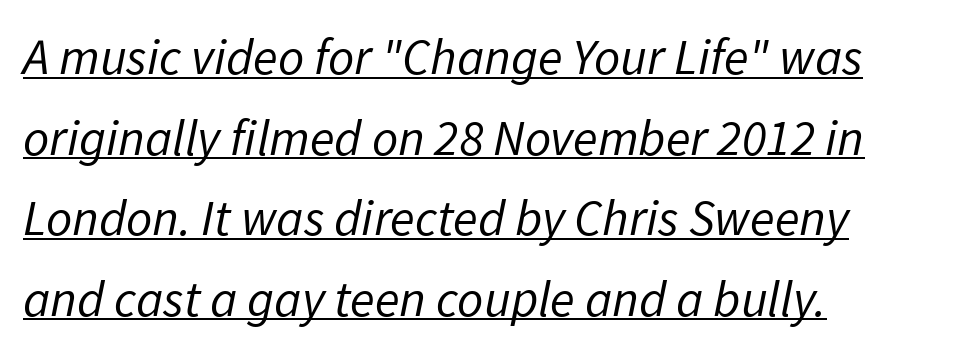
Q: Is the text bold? A: No.
Q: Is the typeface a serif or a sans-serif typeface? A: Sans-serif.
Q: Is the text underlined? A: Yes.
Q: How is the paragraph aligned? A: Left-aligned.
Q: Is the spacing between letters normal or unusually wide? A: Normal.
Q: Is the spacing between lines tight, normal or loose? A: Normal.
Q: Width (condensed, normal, or wide)? A: Normal.
Q: Stroke contrast? A: Low.
Q: x-height? A: Medium.
Q: Monospaced? A: No.
